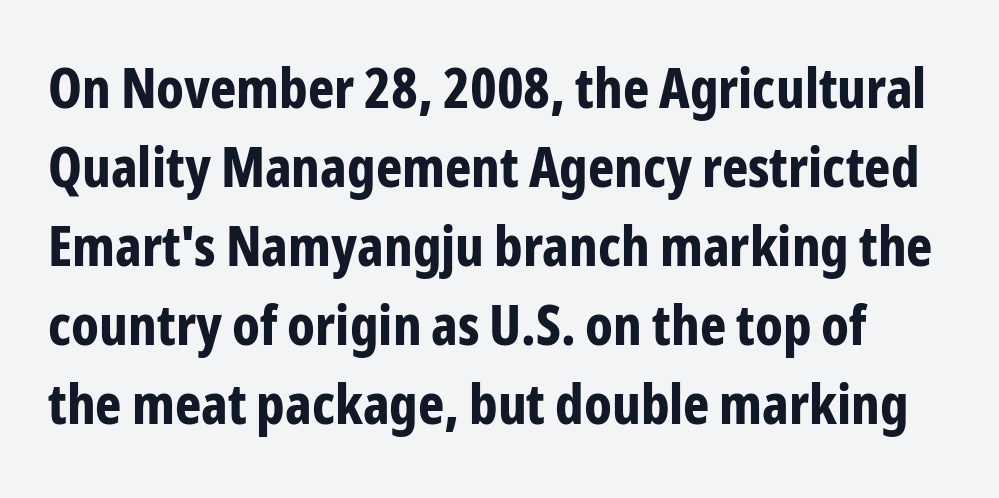
No feet cap the strokes, marking this as sans-serif type. Typesetter's note: full bold, strokes at maximum text heaviness. A clean baseline with only descenders dipping below it. Nobody touched the tracking dial on this one. The lettering holds an erect, upright posture throughout. The leading is moderate, giving the passage an even texture.
